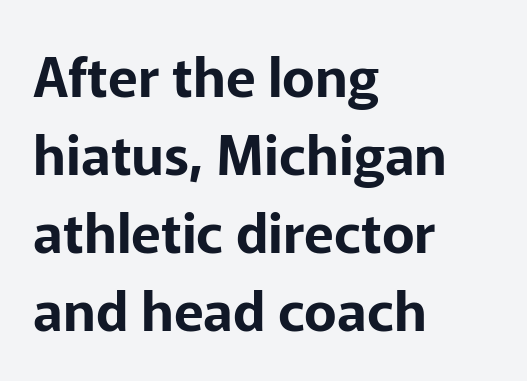
Q: Is the text italic (slanted)? A: No, it is upright.
Q: Is the typeface a serif or a sans-serif typeface? A: Sans-serif.
Q: Is the text underlined? A: No.
Q: How is the paragraph aligned? A: Left-aligned.
Q: Is the spacing between letters normal or unusually wide? A: Normal.
Q: Is the spacing between lines tight, normal or loose? A: Normal.
Q: Width (condensed, normal, or wide)? A: Normal.
Q: Stroke contrast? A: Low.
Q: x-height? A: Medium.
Q: Monospaced? A: No.
